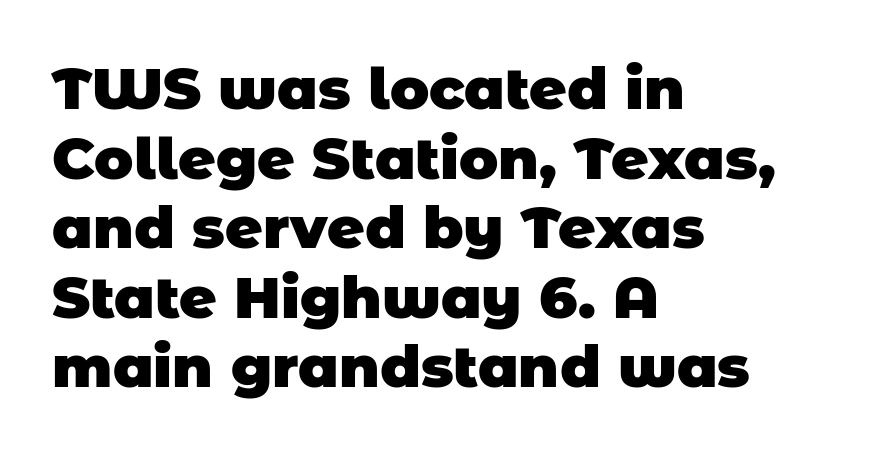
The image shows 58 px heavy sans-serif type; set left-aligned, line spacing 1.2x, normal letter spacing, not underlined; low stroke contrast and a large x-height.
